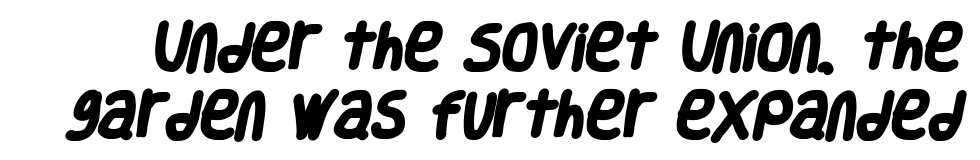
{"serif": "no", "bold": "yes", "weight": "heavy", "width": "condensed", "stroke_contrast": "low", "x_height": "large", "monospaced": "no", "underline": "no", "line_spacing": "normal", "line_spacing_ratio": 1.33, "letter_spacing": "normal", "letter_spacing_em": 0.0, "glyph_px": 51}
